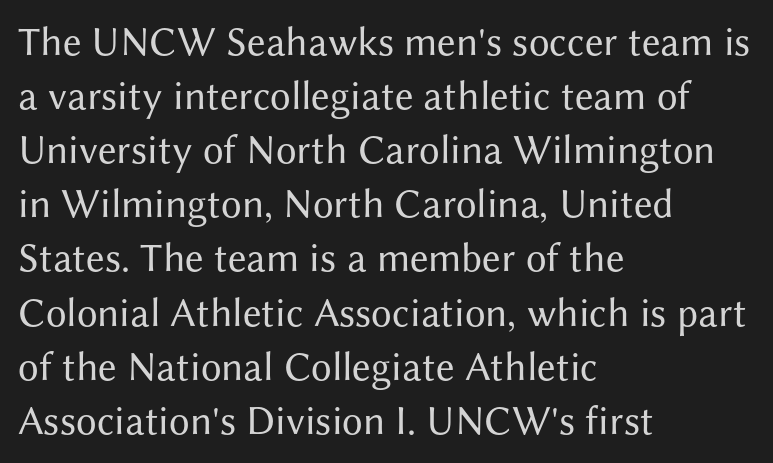
{"serif": "no", "italic": "no", "bold": "no", "weight": "regular", "width": "normal", "stroke_contrast": "medium", "x_height": "medium", "monospaced": "no", "underline": "no", "align": "left", "line_spacing": "normal", "line_spacing_ratio": 1.32, "letter_spacing": "normal", "letter_spacing_em": 0.0, "glyph_px": 41}
